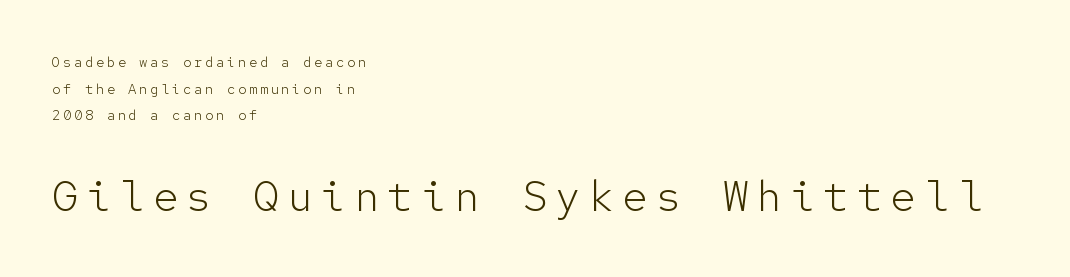
Decoration check: the copy has no underline. The letters in the lower block stand taller than those in the block above. Rows of type keep a wide berth in the vertical direction. The typeface chosen for these lines omits serifs.
